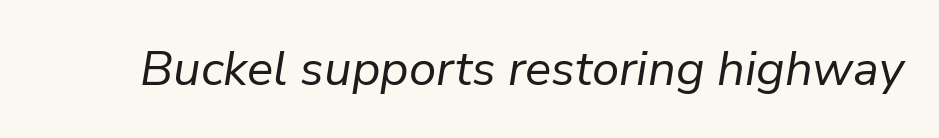
{"italic": "yes", "lean": "right", "slant_degrees": 9, "bold": "no", "weight": "regular", "width": "normal", "stroke_contrast": "low", "x_height": "medium", "monospaced": "no", "underline": "no", "letter_spacing": "normal", "letter_spacing_em": 0.0, "glyph_px": 49}
